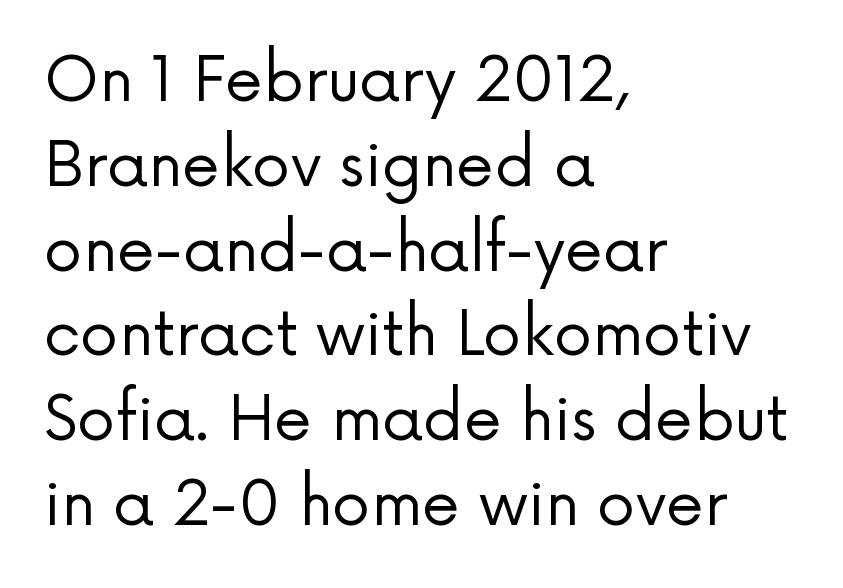
Are there feet on the stems? There aren't — it's a sans. Note the varied advance widths — an 'i' is clearly narrower than an 'm'. This sample uses an upright cut, with every glyph sitting square on the baseline. A light-to-regular cut is what we see here.
